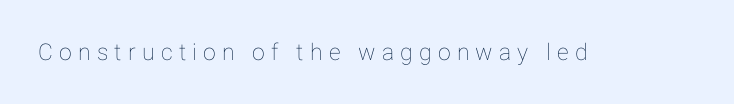
The tracking jumps out immediately: characters are airy and widely separated. The area under the type is left untouched. The letters stand straight up with perfectly vertical stems.
